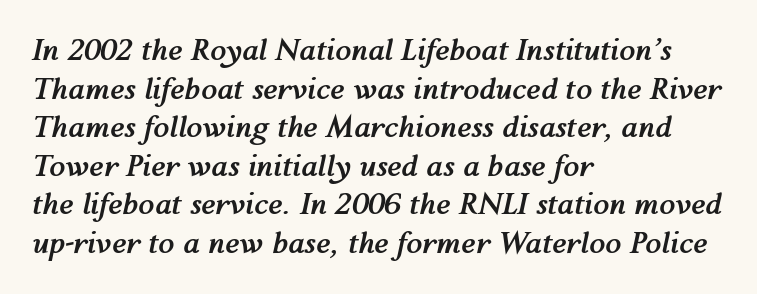
The image shows 29 px semibold type, italic (leaning right); set left-aligned, normal line spacing (1.33x), normal letter spacing, not underlined; medium stroke contrast and a medium x-height.
